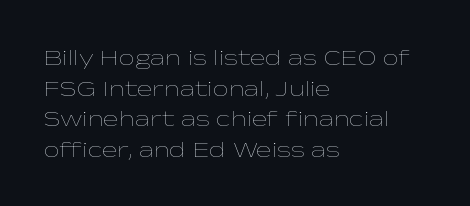
{"italic": "no", "bold": "no", "underline": "no", "align": "left", "line_spacing": "normal", "line_spacing_ratio": 1.33, "letter_spacing": "normal", "letter_spacing_em": 0.0, "glyph_px": 23}
